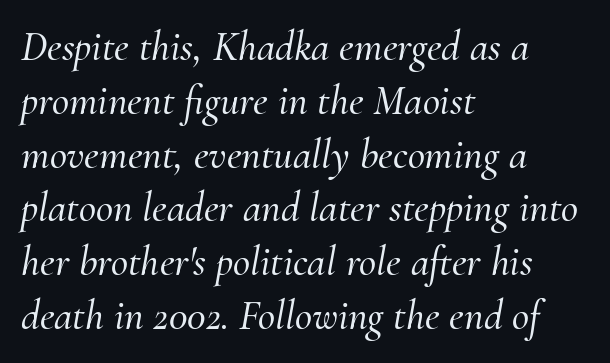
Q: Is the text italic (slanted)? A: Yes, it leans right by about 10 degrees.
Q: Is the typeface a serif or a sans-serif typeface? A: Serif.
Q: Is the text underlined? A: No.
Q: How is the paragraph aligned? A: Left-aligned.
Q: Is the spacing between letters normal or unusually wide? A: Normal.
Q: Is the spacing between lines tight, normal or loose? A: Normal.
Q: Width (condensed, normal, or wide)? A: Normal.
Q: Stroke contrast? A: Medium.
Q: x-height? A: Small.
Q: Monospaced? A: No.
